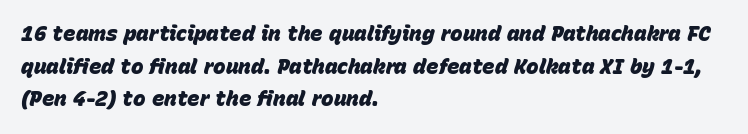
How would I describe the line gaps? Plain and ordinary. Nothing unusual about the tracking: characters are spaced as the font intends. A typesetter would mark this as italic. Thick stems and heavy bowls — unmistakably bold. The words here are not underlined. The typesetter chose a ragged-right arrangement here.
